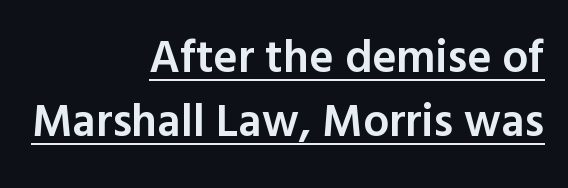
The image shows 46 px semibold sans-serif type, upright; set right-aligned, normal line spacing (1.39x), normal letter spacing, underlined; a medium x-height.
